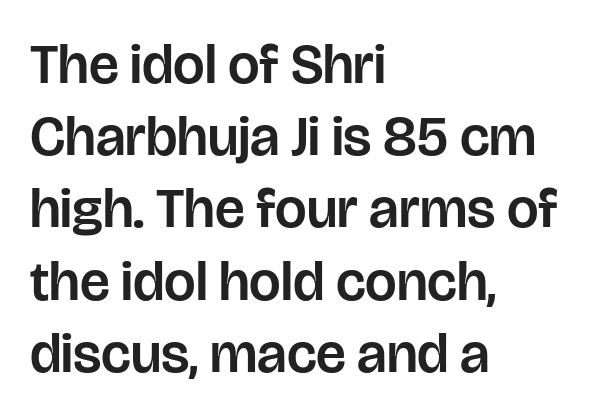
The designer went with a sans here, leaving each stem footless. The rendering uses natural spacing where letterforms have individual widths. Students, note that the glyphs here touch the page at normal intervals. Each new line begins a customary step beneath the previous one. Each row of text sits above clean, open space.
